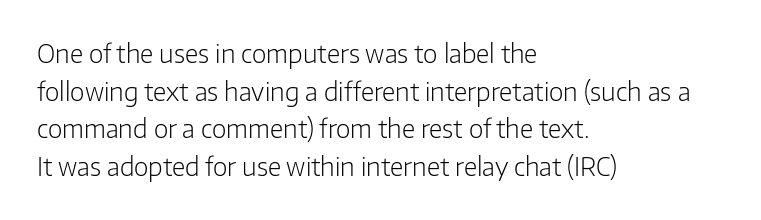
The image shows 25 px text type, upright; set left-aligned, normal line spacing (1.51x), normal letter spacing, not underlined.
